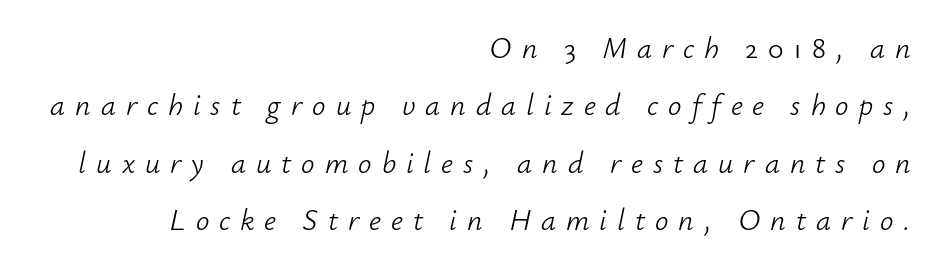
Q: Is the text bold? A: No.
Q: Is the text italic (slanted)? A: Yes, it leans right by about 12 degrees.
Q: Is the text underlined? A: No.
Q: How is the paragraph aligned? A: Right-aligned.
Q: Is the spacing between letters normal or unusually wide? A: Unusually wide.
Q: Is the spacing between lines tight, normal or loose? A: Loose.
Q: Width (condensed, normal, or wide)? A: Normal.
Q: Stroke contrast? A: Low.
Q: x-height? A: Small.
Q: Monospaced? A: No.
